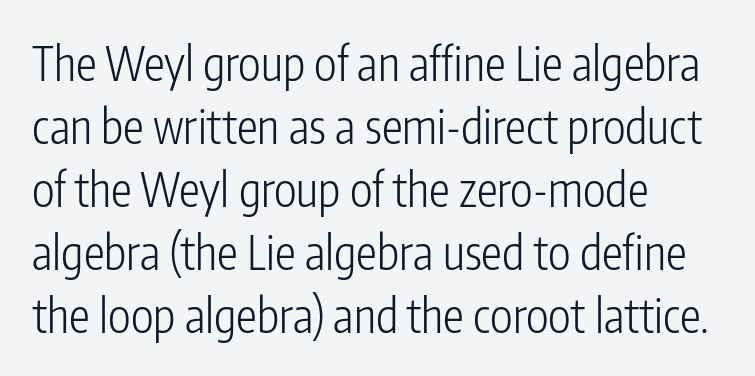
The image shows 47 px light, condensed sans-serif type, upright; set left-aligned, normal line spacing (1.34x), normal letter spacing, not underlined; low stroke contrast and a medium x-height.
